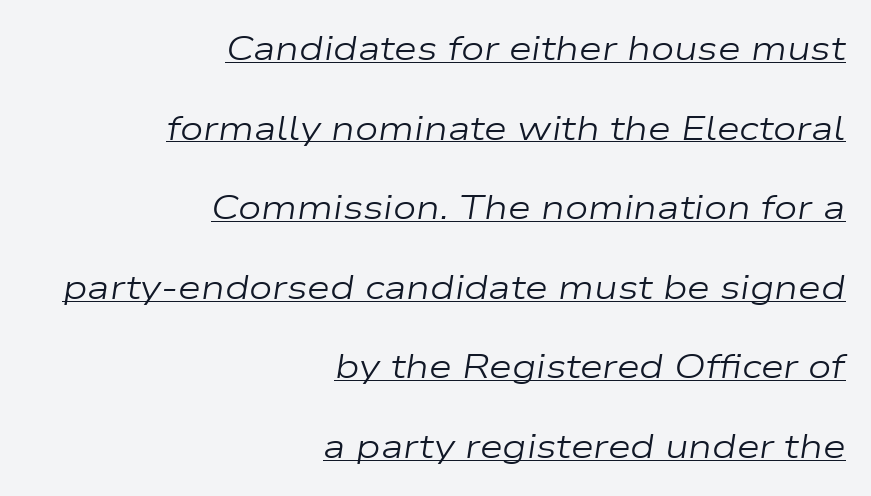
{"italic": "yes", "lean": "right", "slant_degrees": 9, "bold": "no", "weight": "regular", "width": "wide", "stroke_contrast": "low", "x_height": "medium", "monospaced": "no", "underline": "yes", "align": "right", "line_spacing": "loose", "line_spacing_ratio": 2.41, "letter_spacing": "normal", "letter_spacing_em": 0.0, "glyph_px": 33}
